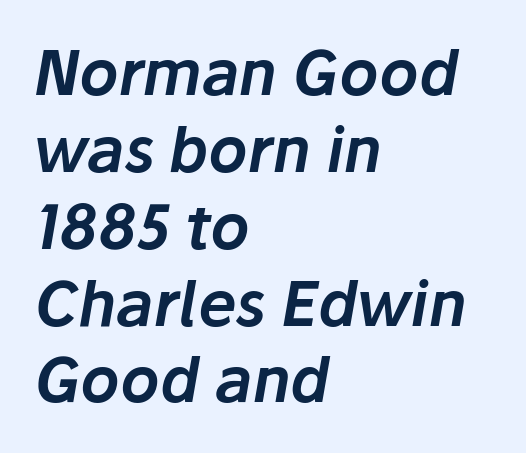
Looks like regular typesetting: each glyph gets only the width it needs. Notice how the stems are inclined rather than vertical — that's the hallmark of italics. The space directly below the letters is spotless. The paragraph shown leans on its left margin.
